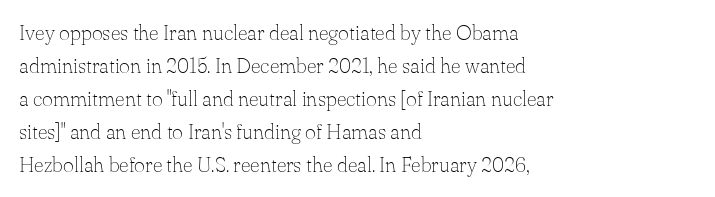
Q: Is the text bold? A: No.
Q: Is the text italic (slanted)? A: No, it is upright.
Q: Is the text underlined? A: No.
Q: How is the paragraph aligned? A: Left-aligned.
Q: Is the spacing between letters normal or unusually wide? A: Normal.
Q: Is the spacing between lines tight, normal or loose? A: Normal.
